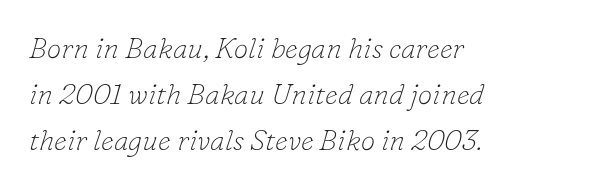
The image shows 29 px thin serif type, italic (leaning right); set left-aligned, normal line spacing (1.58x), normal letter spacing, not underlined; low stroke contrast and a small x-height.
